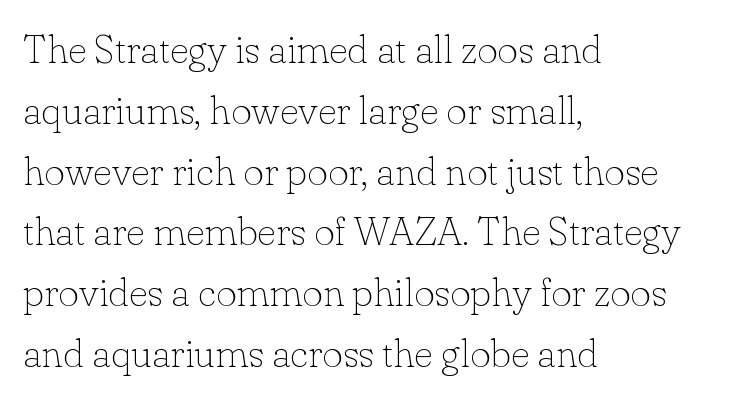
Q: Is the text bold? A: No.
Q: Is the text italic (slanted)? A: No, it is upright.
Q: Is the typeface a serif or a sans-serif typeface? A: Serif.
Q: Is the text underlined? A: No.
Q: How is the paragraph aligned? A: Left-aligned.
Q: Is the spacing between letters normal or unusually wide? A: Normal.
Q: Is the spacing between lines tight, normal or loose? A: Normal.
Q: Width (condensed, normal, or wide)? A: Normal.
Q: Stroke contrast? A: Low.
Q: x-height? A: Small.
Q: Monospaced? A: No.
